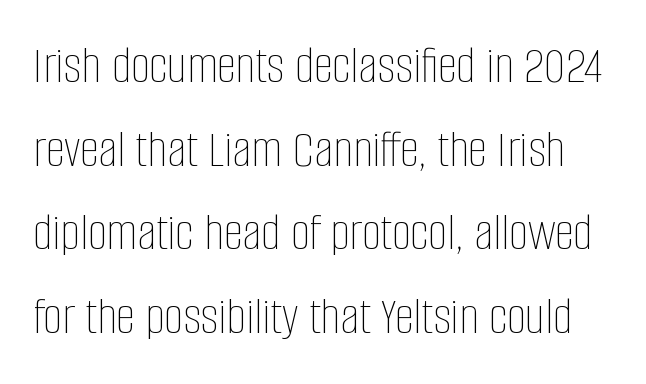
The image shows 54 px thin, condensed type, upright; set normal line spacing (1.55x), normal letter spacing, not underlined; low stroke contrast and a large x-height.
